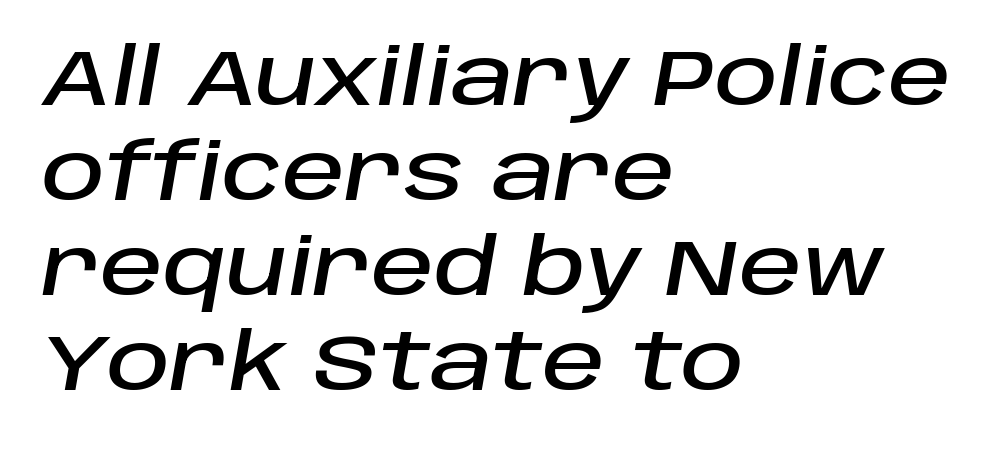
{"italic": "yes", "lean": "right", "slant_degrees": 10, "width": "normal", "stroke_contrast": "low", "x_height": "large", "monospaced": "no", "underline": "no", "align": "left", "line_spacing_ratio": 1.22, "letter_spacing": "normal", "letter_spacing_em": 0.0, "glyph_px": 78}
